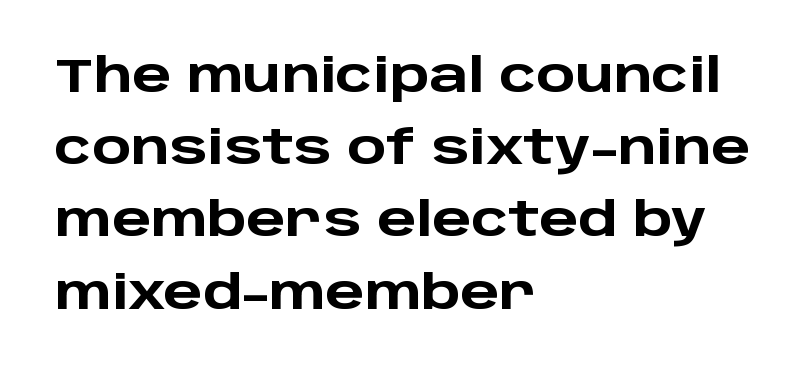
The image shows 46 px heavy, wide sans-serif type, upright; set left-aligned, normal line spacing (1.57x), normal letter spacing, not underlined; low stroke contrast and a large x-height.
